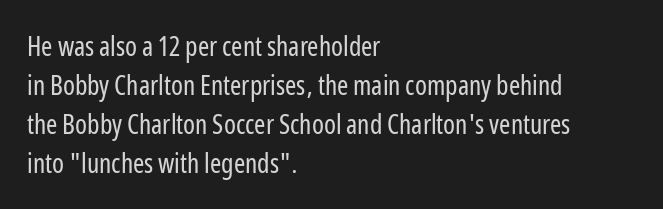
{"italic": "no", "bold": "no", "underline": "no", "align": "left", "line_spacing": "normal", "line_spacing_ratio": 1.45, "letter_spacing": "normal", "letter_spacing_em": 0.0, "glyph_px": 27}
